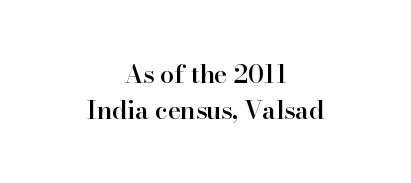
{"italic": "no", "bold": "semi", "underline": "no", "align": "center", "line_spacing": "normal", "line_spacing_ratio": 1.43, "letter_spacing": "normal", "letter_spacing_em": 0.0, "glyph_px": 25}
